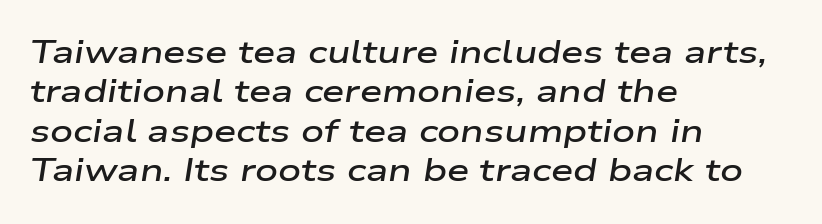
{"italic": "yes", "lean": "right", "slant_degrees": 9, "bold": "semi", "weight": "semibold", "width": "wide", "stroke_contrast": "low", "x_height": "medium", "monospaced": "no", "underline": "no", "align": "left", "line_spacing_ratio": 1.23, "letter_spacing": "normal", "letter_spacing_em": 0.0, "glyph_px": 32}
